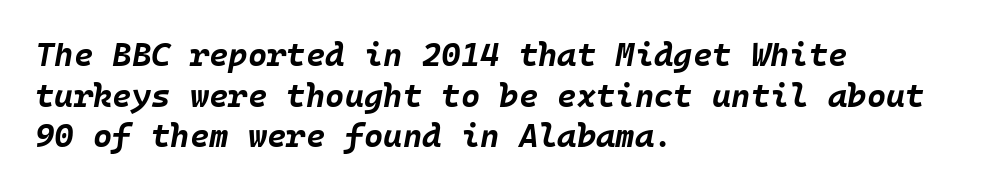
{"italic": "yes", "lean": "right", "slant_degrees": 10, "bold": "yes", "weight": "bold", "width": "normal", "stroke_contrast": "low", "x_height": "large", "underline": "no", "align": "left", "line_spacing_ratio": 1.23, "letter_spacing": "normal", "letter_spacing_em": 0.0, "glyph_px": 33}
